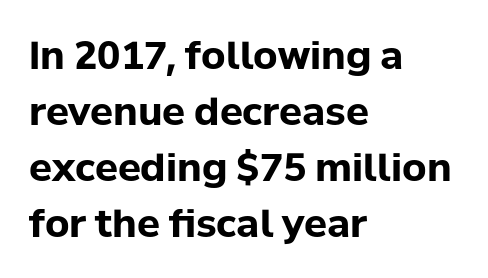
{"serif": "no", "italic": "no", "bold": "yes", "weight": "bold", "width": "normal", "stroke_contrast": "low", "x_height": "medium", "monospaced": "no", "underline": "no", "align": "left", "line_spacing": "normal", "line_spacing_ratio": 1.47, "letter_spacing": "normal", "letter_spacing_em": 0.0, "glyph_px": 38}
